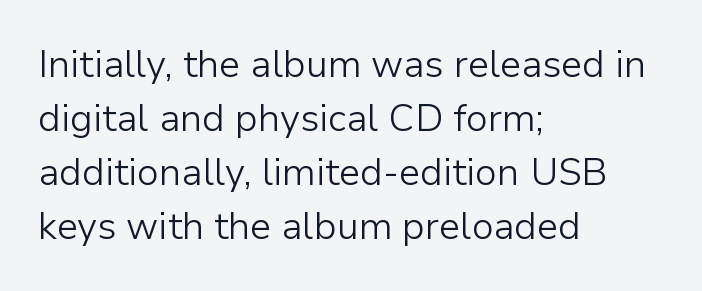
The rendering anchors every line to the left-hand side. Decoration check: the copy has no underline. The face used here is a sans, in the tradition of grotesques and geometrics. How would I describe the line gaps? Plain and ordinary. Vertical stems look standard width or narrower in stroke.
